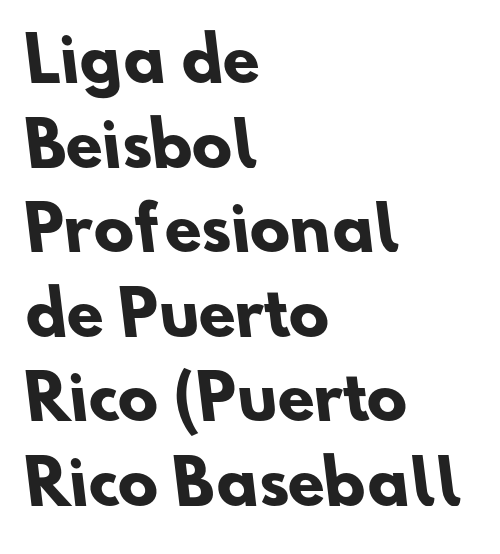
Q: Is the text bold? A: Yes.
Q: Is the typeface a serif or a sans-serif typeface? A: Sans-serif.
Q: Is the text underlined? A: No.
Q: How is the paragraph aligned? A: Left-aligned.
Q: Is the spacing between letters normal or unusually wide? A: Normal.
Q: Is the spacing between lines tight, normal or loose? A: Normal.
Q: Width (condensed, normal, or wide)? A: Normal.
Q: Stroke contrast? A: Low.
Q: x-height? A: Small.
Q: Monospaced? A: No.
